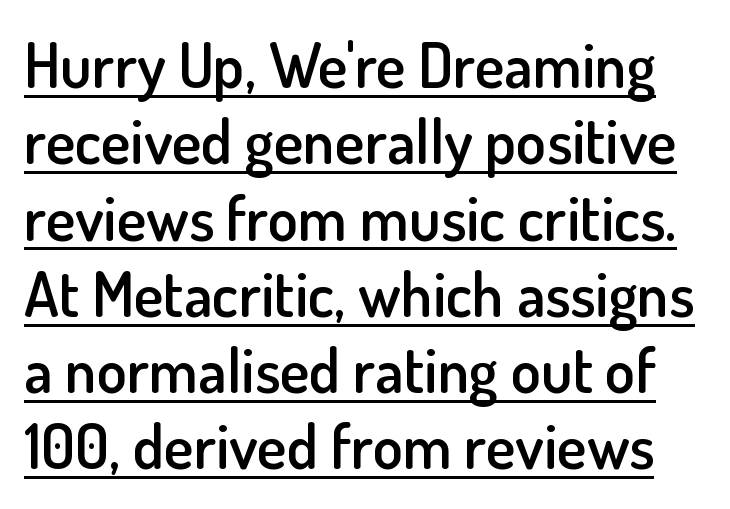
Firm but not heavy-handed strokes: this text is semibold. The typeface chosen for these lines omits serifs. What decoration does the sample have? An underline. Think of a printed novel: that variable character pitch is what you see here. No italicization has been applied; the sample stays upright. Standard letterfit; no display-style spreading of the glyphs.
